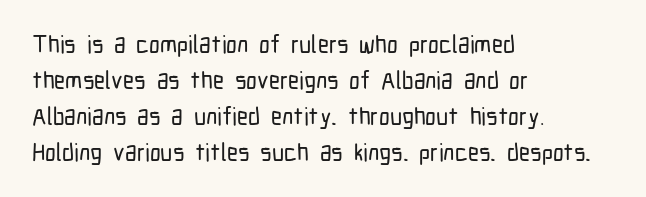
Q: Is the text italic (slanted)? A: No, it is upright.
Q: Is the text underlined? A: No.
Q: How is the paragraph aligned? A: Left-aligned.
Q: Is the spacing between letters normal or unusually wide? A: Normal.
Q: Is the spacing between lines tight, normal or loose? A: Normal.
